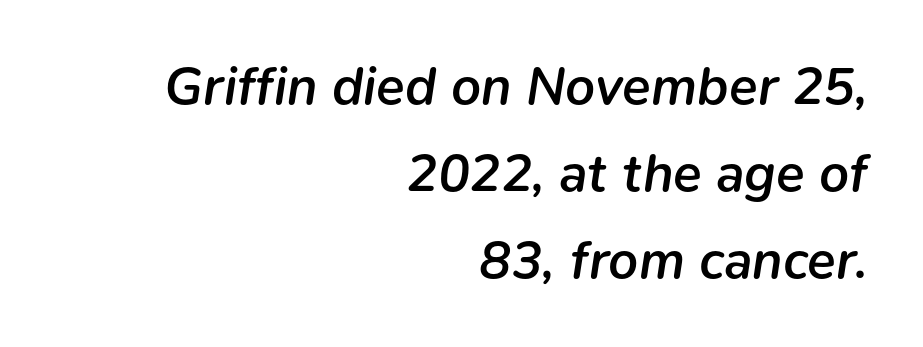
{"italic": "yes", "lean": "right", "slant_degrees": 9, "bold": "semi", "weight": "semibold", "width": "normal", "stroke_contrast": "low", "x_height": "medium", "monospaced": "no", "underline": "no", "align": "right", "line_spacing": "normal", "line_spacing_ratio": 1.64, "letter_spacing": "normal", "letter_spacing_em": 0.0, "glyph_px": 53}
